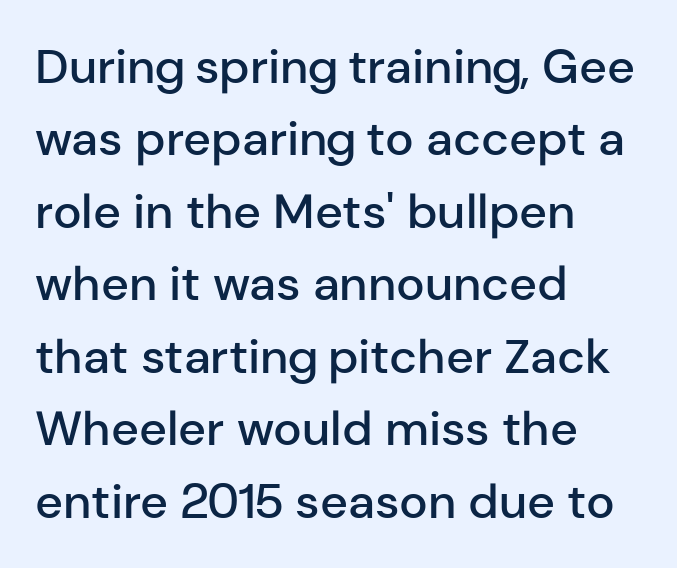
Here the glyphs are tracked normally, forming tight word shapes. Vertically, the passage feels balanced, rows spaced as you'd expect. Check where the strokes stop: nothing finishes them off — pure sans. The sample has been set in demibold, a notch under bold.
